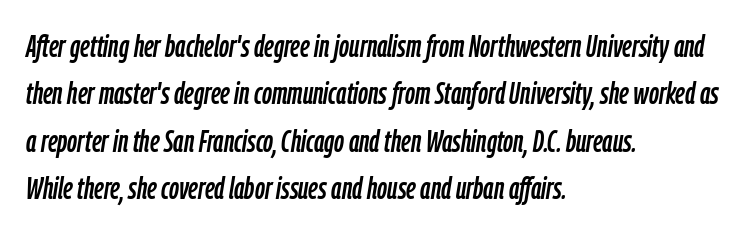
Q: Is the text italic (slanted)? A: Yes, it leans right by about 9 degrees.
Q: Is the text underlined? A: No.
Q: How is the paragraph aligned? A: Left-aligned.
Q: Is the spacing between letters normal or unusually wide? A: Normal.
Q: Is the spacing between lines tight, normal or loose? A: Normal.
Q: Width (condensed, normal, or wide)? A: Condensed.
Q: Stroke contrast? A: Low.
Q: x-height? A: Medium.
Q: Monospaced? A: No.
